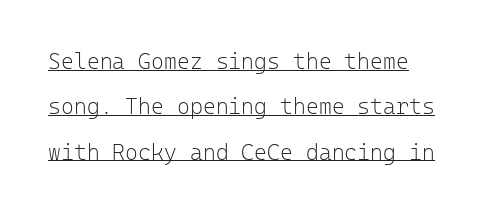
{"italic": "no", "bold": "no", "underline": "yes", "align": "left", "line_spacing": "loose", "line_spacing_ratio": 2.06, "letter_spacing": "normal", "letter_spacing_em": 0.0, "glyph_px": 22}
